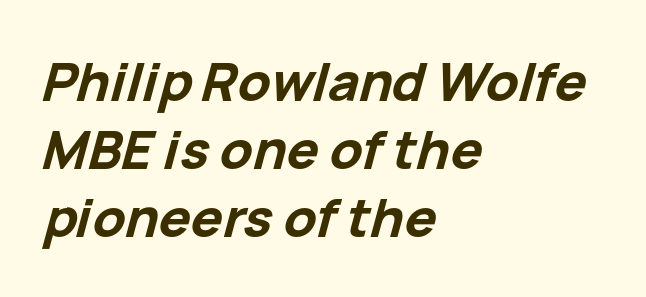
Regarding leading, the lines here are spaced in the standard way. Observe the ordinary spacing: letters are neighbours, not strangers. The area under the type is left untouched. The setting favours the left margin, as ordinary paragraphs usually do.
